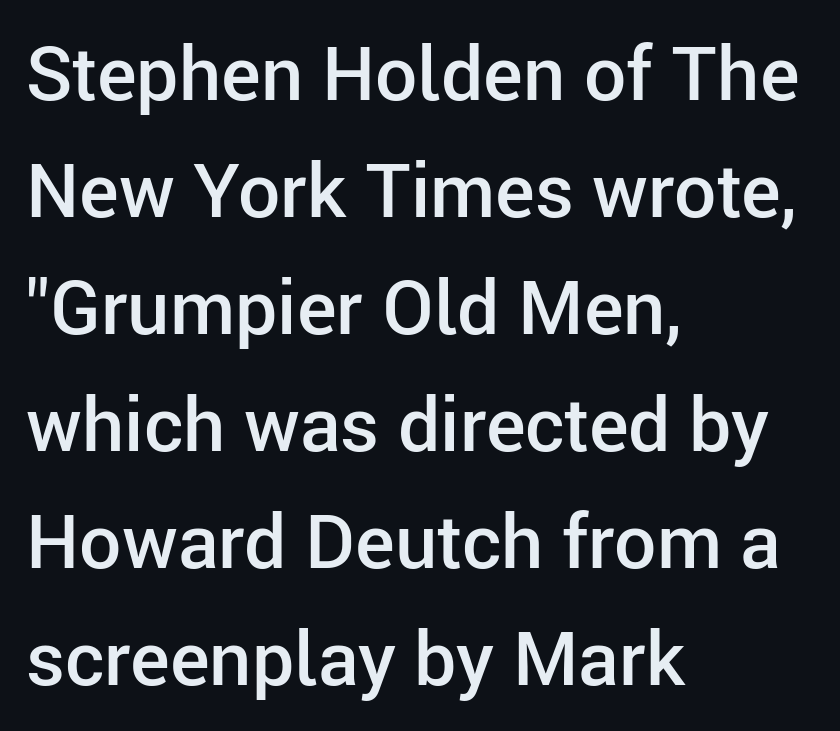
{"serif": "no", "italic": "no", "bold": "semi", "weight": "semibold", "width": "normal", "stroke_contrast": "low", "x_height": "medium", "monospaced": "no", "underline": "no", "align": "left", "line_spacing": "normal", "line_spacing_ratio": 1.56, "letter_spacing": "normal", "letter_spacing_em": 0.0, "glyph_px": 75}
